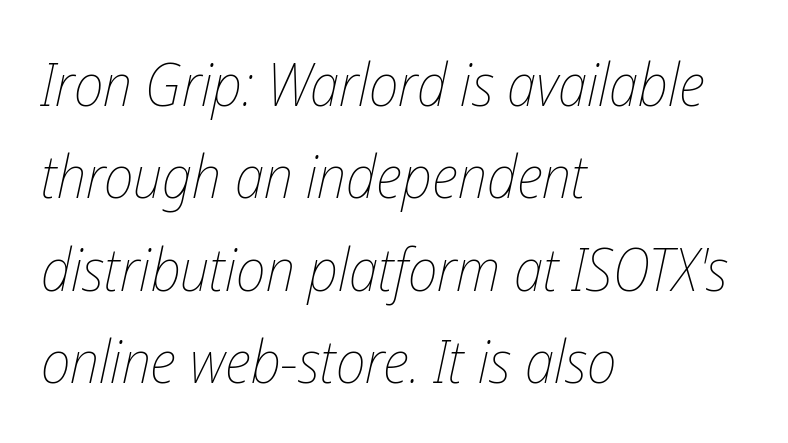
These lines stack with their left ends in a neat column. Notice how descenders clear the ascenders below comfortably — that's standard leading. Posture: slanted. The specimen omits any rule beneath the text block's lines.
